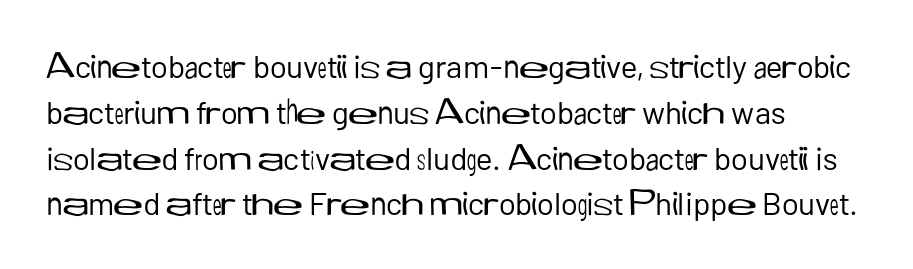
The image shows 32 px regular-weight sans-serif type, upright; set normal line spacing (1.43x), normal letter spacing, not underlined; low stroke contrast and a medium x-height.
